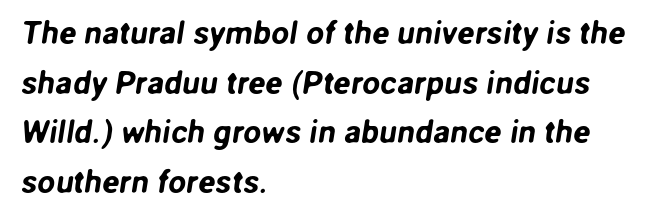
{"serif": "no", "width": "normal", "stroke_contrast": "low", "x_height": "medium", "monospaced": "no", "underline": "no", "align": "left", "line_spacing": "normal", "line_spacing_ratio": 1.55, "letter_spacing": "normal", "letter_spacing_em": 0.0, "glyph_px": 32}
